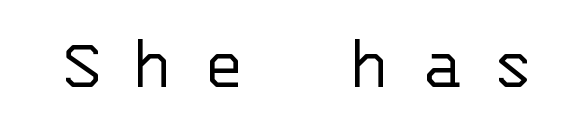
{"serif": "no", "italic": "no", "bold": "no", "weight": "light", "width": "normal", "stroke_contrast": "low", "x_height": "large", "monospaced": "yes", "underline": "no", "letter_spacing": "wide", "letter_spacing_em": 0.4, "glyph_px": 77}
